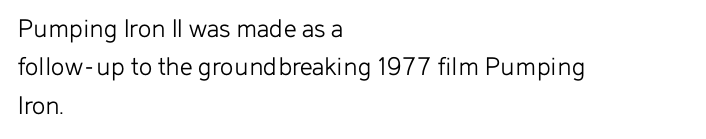
{"serif": "no", "italic": "no", "bold": "no", "weight": "light", "width": "normal", "stroke_contrast": "low", "x_height": "medium", "monospaced": "no", "underline": "no", "align": "left", "line_spacing": "normal", "line_spacing_ratio": 1.37, "letter_spacing": "normal", "letter_spacing_em": 0.0, "glyph_px": 28}
